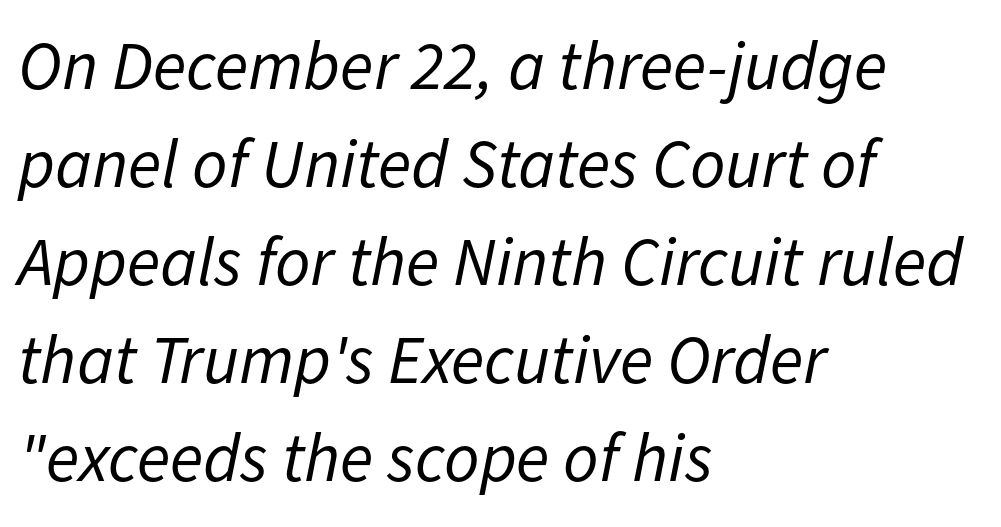
Q: Is the text bold? A: No.
Q: Is the text italic (slanted)? A: Yes, it leans right by about 11 degrees.
Q: Is the text underlined? A: No.
Q: How is the paragraph aligned? A: Left-aligned.
Q: Is the spacing between letters normal or unusually wide? A: Normal.
Q: Is the spacing between lines tight, normal or loose? A: Normal.
Q: Width (condensed, normal, or wide)? A: Normal.
Q: Stroke contrast? A: Low.
Q: x-height? A: Medium.
Q: Monospaced? A: No.
